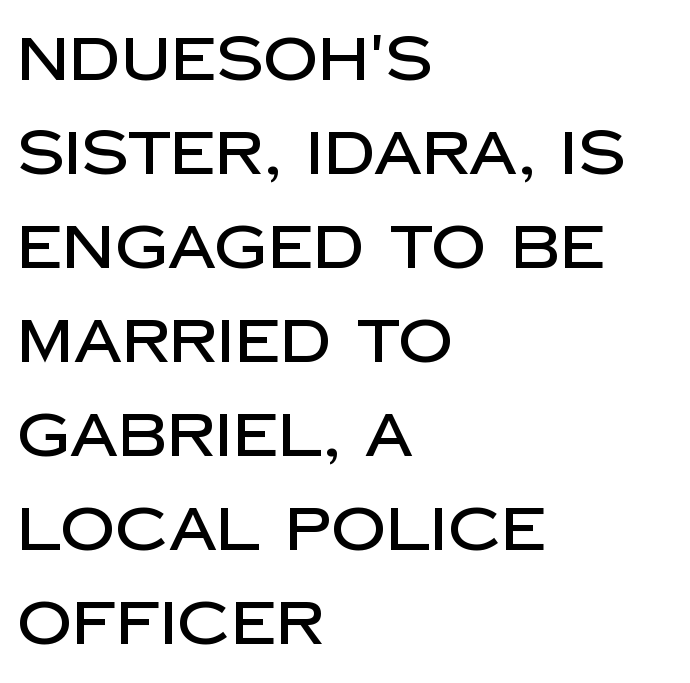
{"serif": "no", "italic": "no", "width": "normal", "stroke_contrast": "low", "x_height": "large", "monospaced": "no", "underline": "no", "align": "left", "line_spacing": "normal", "line_spacing_ratio": 1.54, "letter_spacing": "normal", "letter_spacing_em": 0.0, "glyph_px": 61}
